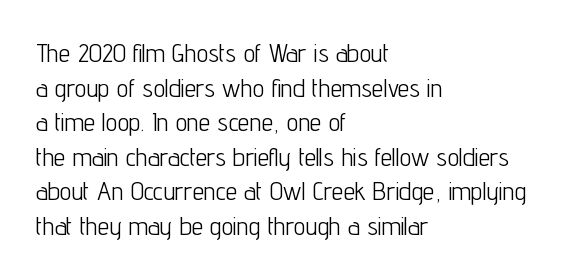
Q: Is the text bold? A: No.
Q: Is the text italic (slanted)? A: No, it is upright.
Q: Is the text underlined? A: No.
Q: How is the paragraph aligned? A: Left-aligned.
Q: Is the spacing between letters normal or unusually wide? A: Normal.
Q: Is the spacing between lines tight, normal or loose? A: Normal.
